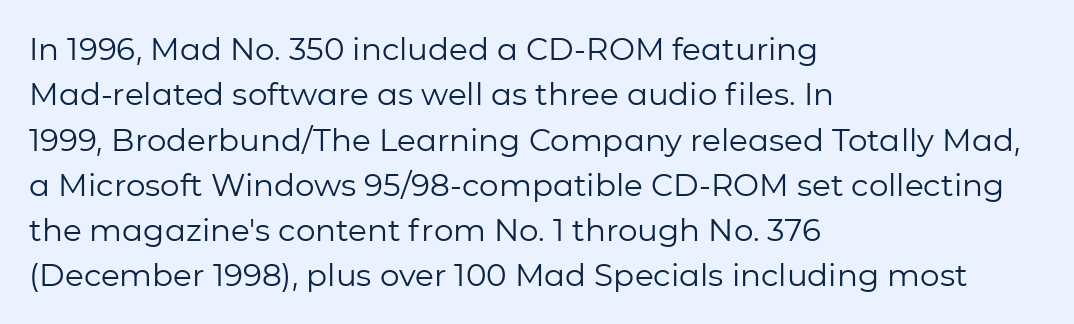
Is this a fixed-width face? No — the glyphs have proportional, varying widths. Bare-footed words on every line. Short and long lines alike share a common starting point at left. Between one letter and the next there's only the usual sliver of space. The specimen reads as upright at a glance.
